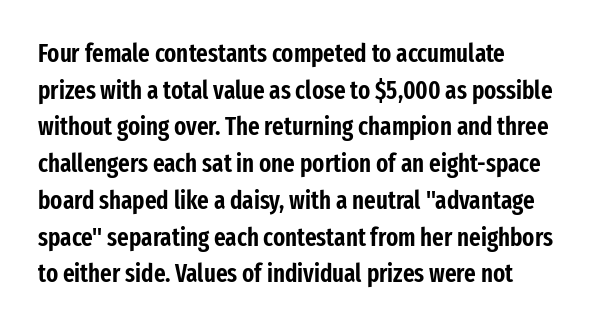
{"italic": "no", "underline": "no", "align": "left", "line_spacing": "normal", "line_spacing_ratio": 1.47, "letter_spacing": "normal", "letter_spacing_em": 0.0, "glyph_px": 25}
